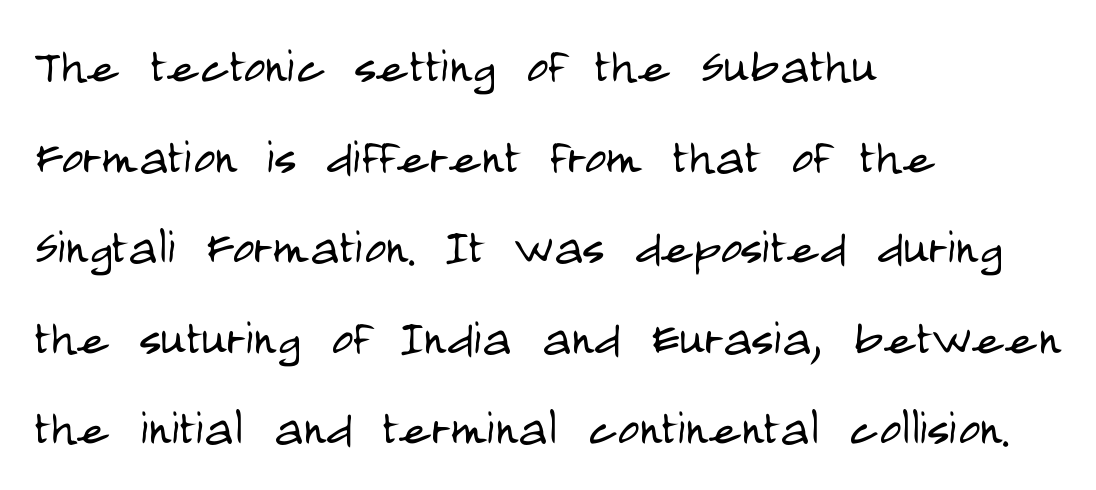
The image shows 60 px light, condensed sans-serif type, upright; set left-aligned, normal line spacing (1.51x), normal letter spacing, not underlined; low stroke contrast and a large x-height.
